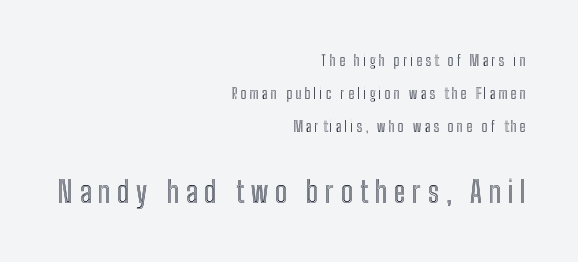
Q: Is the text italic (slanted)? A: No, it is upright.
Q: Is the text underlined? A: No.
Q: How is the paragraph aligned? A: Right-aligned.
Q: Is the spacing between letters normal or unusually wide? A: Unusually wide.
Q: Is the spacing between lines tight, normal or loose? A: Loose.
Q: Which block of text is set in a larger size, the first (top) or the second (bottom)? A: The second (bottom) one.
Q: Width (condensed, normal, or wide)? A: Condensed.
Q: x-height? A: Medium.
Q: Monospaced? A: No.
